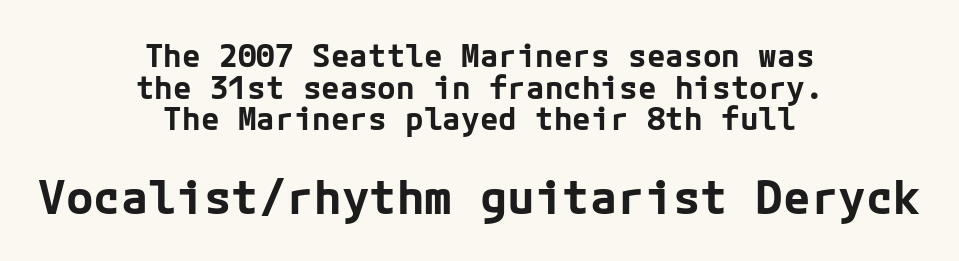
Typographic density is high because the face is bold. The designer went with a sans here, leaving each stem footless. Neither beginnings nor endings align; midpoints do. Line spacing here is tight. A typesetter would call this zero additional tracking.
